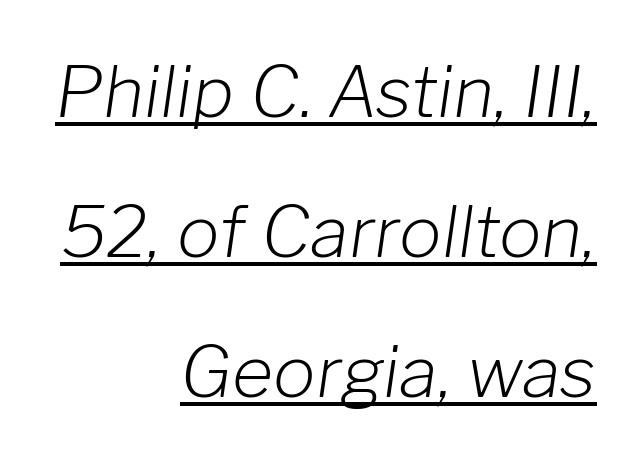
{"italic": "yes", "lean": "right", "slant_degrees": 8, "bold": "no", "weight": "light", "width": "normal", "stroke_contrast": "low", "x_height": "medium", "monospaced": "no", "underline": "yes", "align": "right", "line_spacing": "loose", "line_spacing_ratio": 1.97, "letter_spacing": "normal", "letter_spacing_em": 0.0, "glyph_px": 71}
